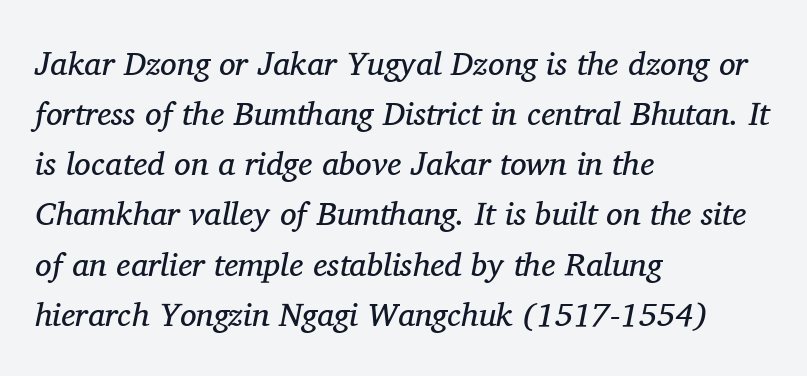
The image shows 33 px regular-weight serif type, italic (leaning right); set left-aligned, normal line spacing (1.52x), normal letter spacing, not underlined; medium stroke contrast and a medium x-height.
